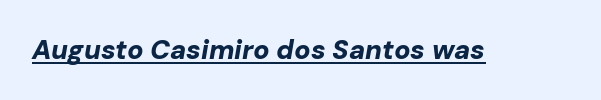
The image shows 27 px bold type, italic (leaning right); set normal letter spacing, underlined.
